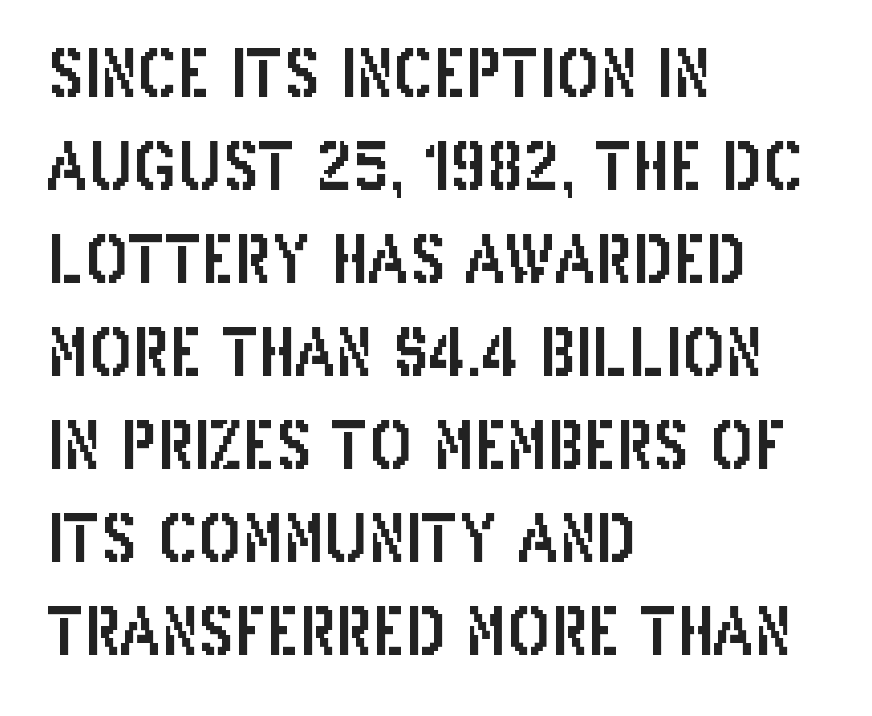
{"serif": "no", "italic": "no", "width": "condensed", "stroke_contrast": "low", "x_height": "large", "monospaced": "no", "underline": "no", "align": "left", "line_spacing": "normal", "line_spacing_ratio": 1.43, "letter_spacing": "normal", "letter_spacing_em": 0.0, "glyph_px": 65}
